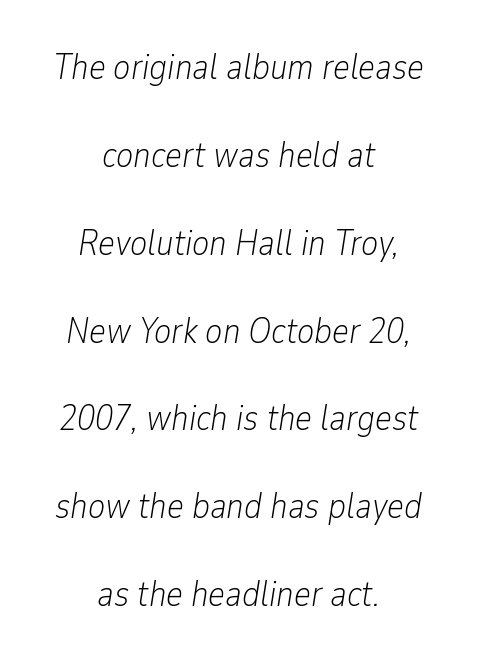
The image shows 36 px light, condensed type, italic (leaning right); set centered, loose line spacing (2.44x), normal letter spacing, not underlined; low stroke contrast and a medium x-height.
